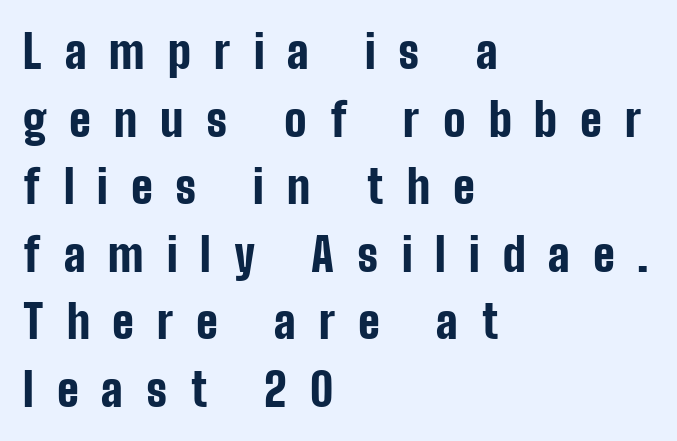
{"serif": "no", "italic": "no", "bold": "yes", "weight": "bold", "width": "condensed", "stroke_contrast": "low", "x_height": "medium", "monospaced": "no", "underline": "no", "align": "left", "line_spacing": "normal", "line_spacing_ratio": 1.47, "letter_spacing": "wide", "letter_spacing_em": 0.5, "glyph_px": 46}
